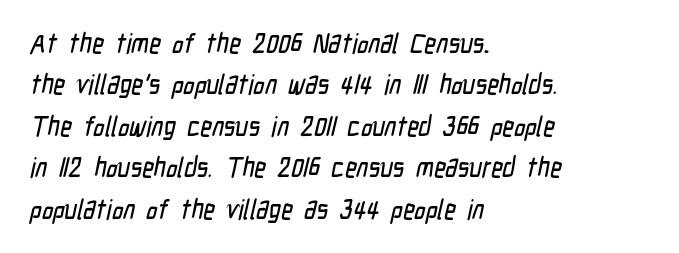
The image shows 28 px condensed sans-serif type; set left-aligned, normal line spacing (1.48x), normal letter spacing, not underlined; low stroke contrast and a medium x-height.
